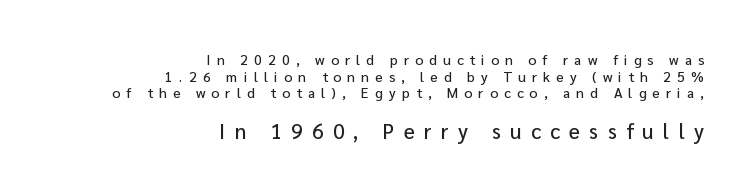
{"italic": "no", "underline": "no", "align": "right", "line_spacing_ratio": 1.18, "letter_spacing": "wide", "letter_spacing_em": 0.44, "larger_block": "second", "size_ratio": 1.5, "glyph_px": 21}
